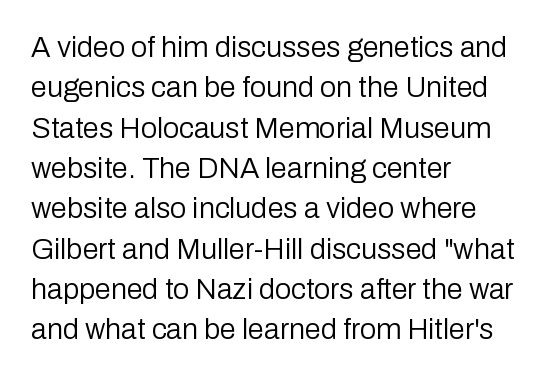
The image shows 29 px regular-weight sans-serif type, upright; set left-aligned, normal line spacing (1.39x), normal letter spacing, not underlined; low stroke contrast and a medium x-height.
